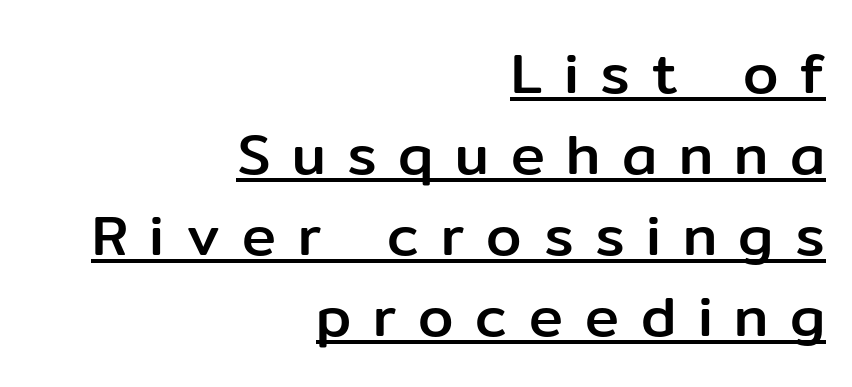
These lines are rendered in a variable-pitch font. The specimen includes a rule beneath the text block's lines. The block of text has a typical density, with ordinary space between rows. The letterforms stand isolated, each surrounded by extra space. The font family rendered here belongs to the sans-serif group. Every stem runs plumb, perpendicular to the baseline.
